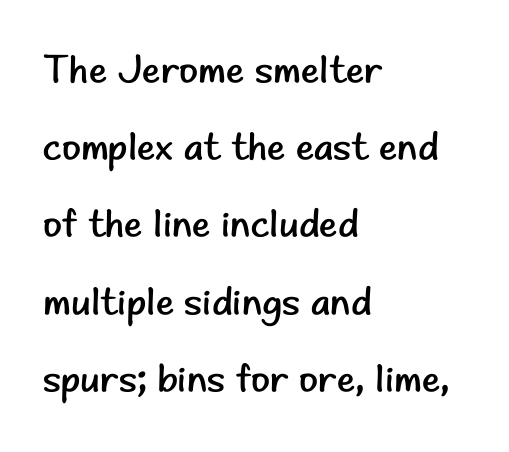
{"serif": "no", "italic": "no", "bold": "no", "weight": "regular", "width": "normal", "stroke_contrast": "low", "x_height": "small", "monospaced": "no", "underline": "no", "align": "left", "line_spacing": "loose", "line_spacing_ratio": 1.98, "letter_spacing": "normal", "letter_spacing_em": 0.0, "glyph_px": 39}
